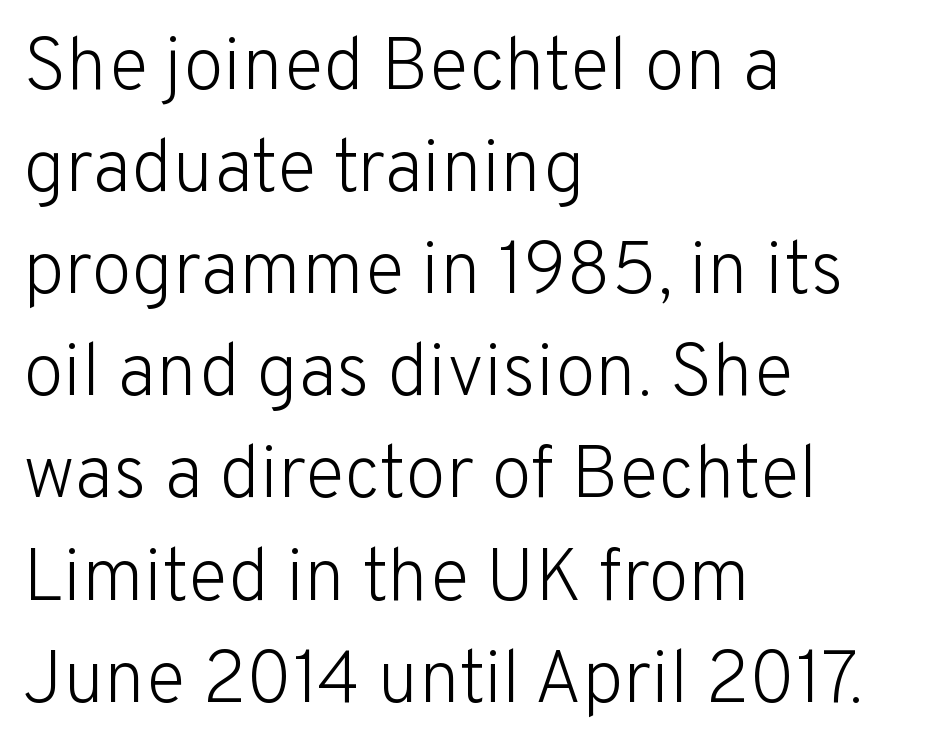
{"serif": "no", "italic": "no", "bold": "no", "weight": "light", "width": "normal", "stroke_contrast": "low", "x_height": "medium", "monospaced": "no", "underline": "no", "align": "left", "line_spacing": "normal", "line_spacing_ratio": 1.38, "letter_spacing": "normal", "letter_spacing_em": 0.0, "glyph_px": 74}
